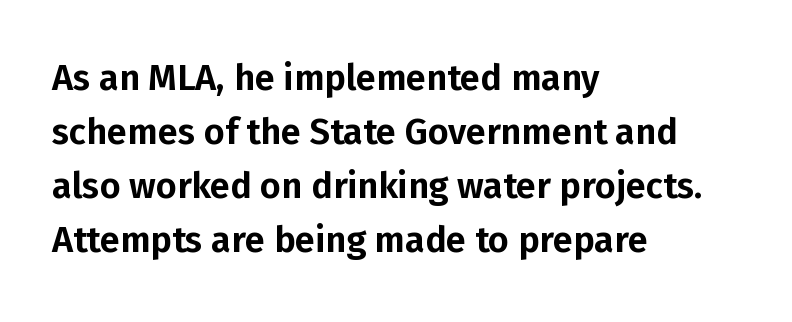
Spacing verdict: proportional, widths tailored to each character. Letterform terminals end flat and unadorned throughout the passage. Is there much room between lines? A standard amount, neither cramped nor airy. The text block is weighted toward the left margin, trailing off unevenly rightward. The specimen omits any rule beneath the text block's lines.
